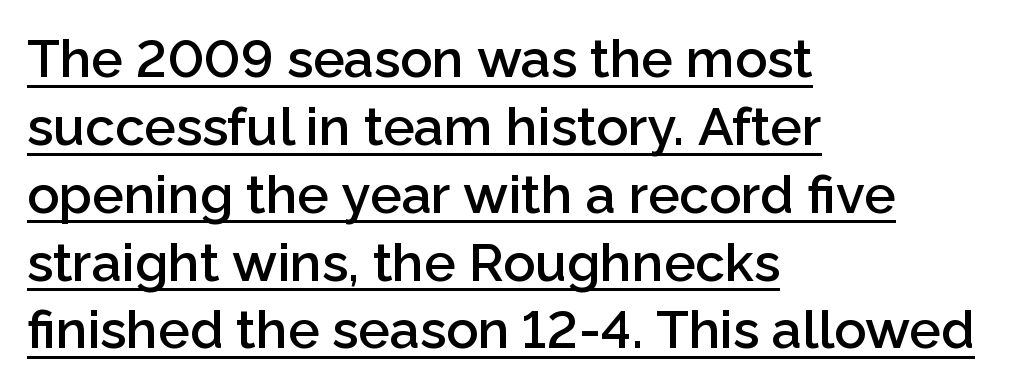
The image shows 53 px semibold sans-serif type, upright; set left-aligned, normal line spacing (1.28x), normal letter spacing, underlined; low stroke contrast and a medium x-height.
